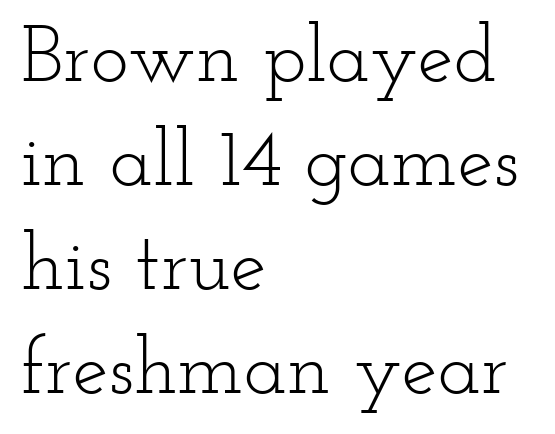
{"serif": "yes", "italic": "no", "bold": "no", "weight": "light", "width": "wide", "stroke_contrast": "low", "x_height": "small", "monospaced": "no", "underline": "no", "align": "left", "line_spacing": "normal", "line_spacing_ratio": 1.3, "letter_spacing": "normal", "letter_spacing_em": 0.0, "glyph_px": 80}
